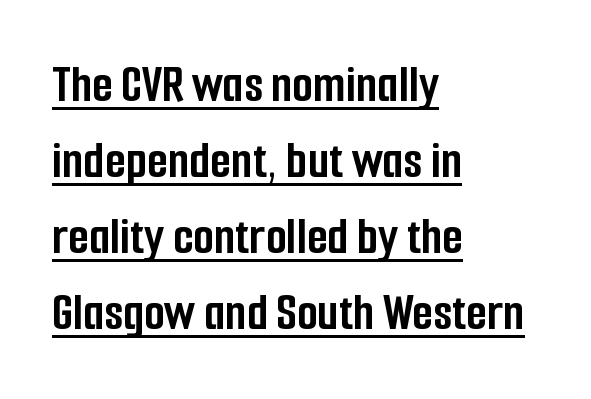
The image shows 54 px semibold, condensed sans-serif type, upright; set left-aligned, normal line spacing (1.41x), normal letter spacing, underlined; low stroke contrast and a medium x-height.
